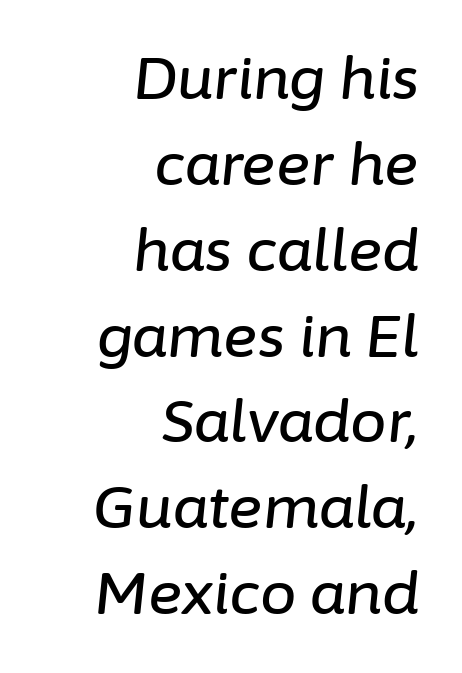
Q: Is the text italic (slanted)? A: Yes, it leans right by about 6 degrees.
Q: Is the text underlined? A: No.
Q: How is the paragraph aligned? A: Right-aligned.
Q: Is the spacing between letters normal or unusually wide? A: Normal.
Q: Is the spacing between lines tight, normal or loose? A: Normal.
Q: Width (condensed, normal, or wide)? A: Normal.
Q: Stroke contrast? A: Low.
Q: x-height? A: Medium.
Q: Monospaced? A: No.
